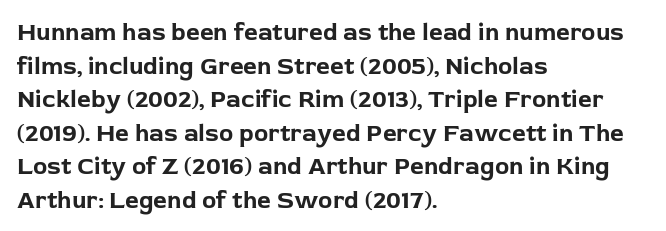
The image shows 24 px bold type, upright; set left-aligned, normal line spacing (1.4x), normal letter spacing, not underlined.
